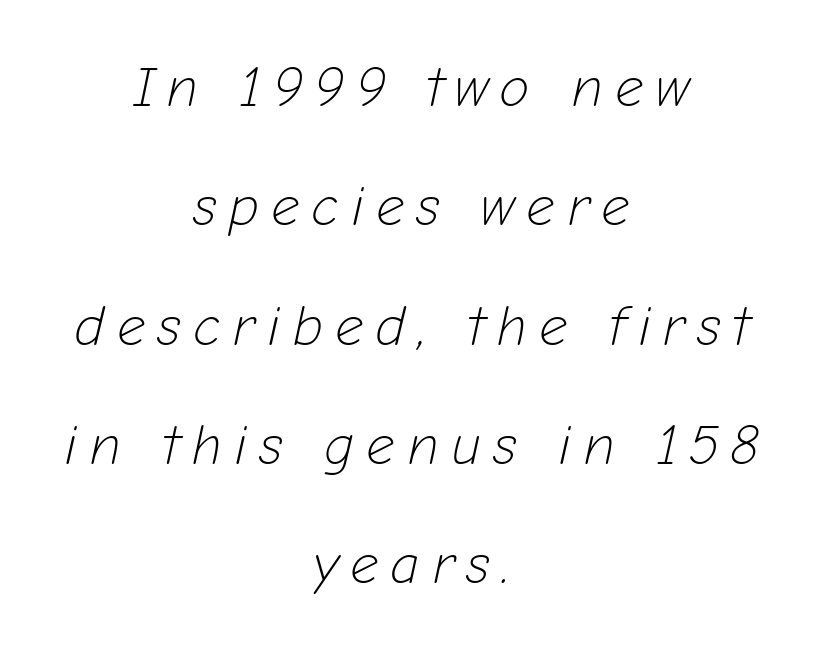
{"italic": "yes", "lean": "right", "slant_degrees": 12, "bold": "no", "weight": "light", "width": "normal", "stroke_contrast": "low", "x_height": "medium", "monospaced": "no", "underline": "no", "align": "center", "line_spacing": "loose", "line_spacing_ratio": 2.13, "letter_spacing": "wide", "letter_spacing_em": 0.21, "glyph_px": 56}
